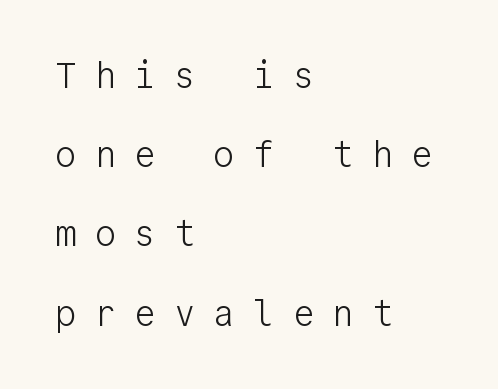
{"serif": "no", "italic": "no", "bold": "no", "weight": "light", "width": "normal", "stroke_contrast": "low", "x_height": "medium", "monospaced": "yes", "underline": "no", "align": "left", "line_spacing": "loose", "line_spacing_ratio": 2.2, "letter_spacing": "wide", "letter_spacing_em": 0.5, "glyph_px": 36}
